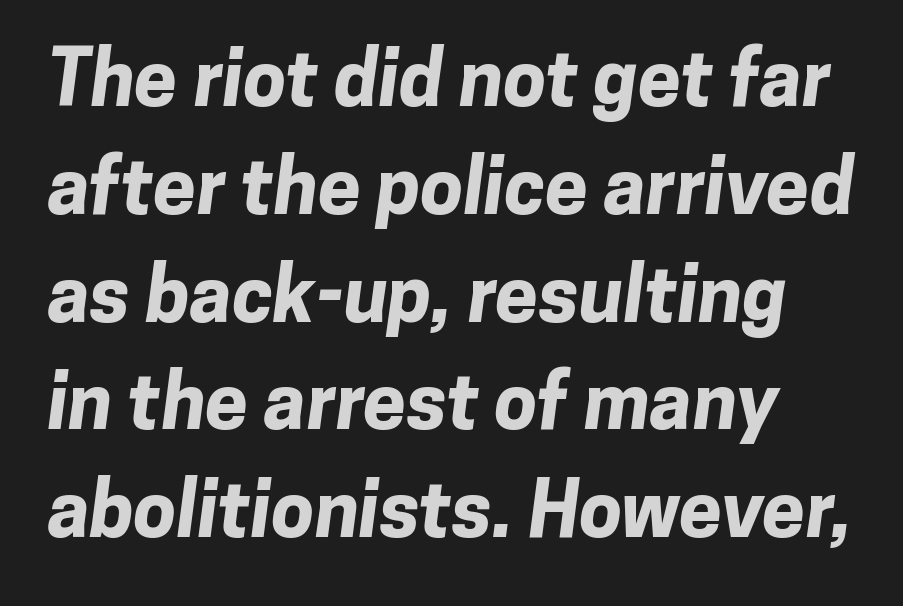
The image shows 77 px bold sans-serif type; set normal line spacing (1.4x), normal letter spacing, not underlined; low stroke contrast and a medium x-height.
